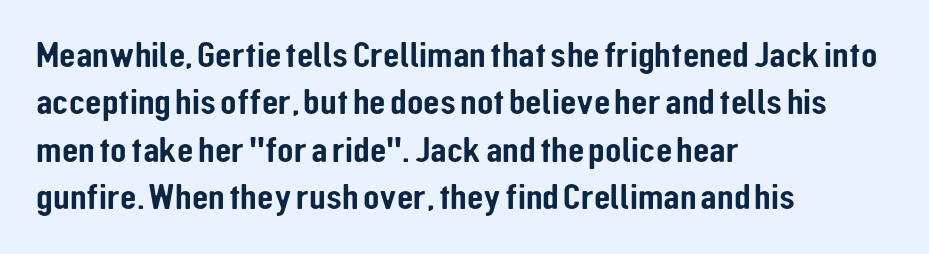
{"serif": "no", "italic": "no", "width": "condensed", "stroke_contrast": "low", "x_height": "medium", "monospaced": "no", "underline": "no", "align": "left", "line_spacing": "normal", "line_spacing_ratio": 1.25, "letter_spacing": "normal", "letter_spacing_em": 0.0, "glyph_px": 38}
